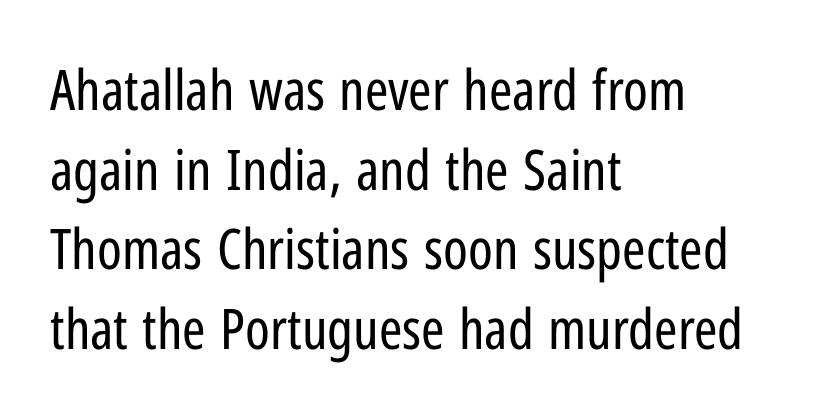
The image shows 56 px regular-weight, condensed sans-serif type, upright; set left-aligned, normal line spacing (1.42x), normal letter spacing, not underlined; low stroke contrast and a medium x-height.
